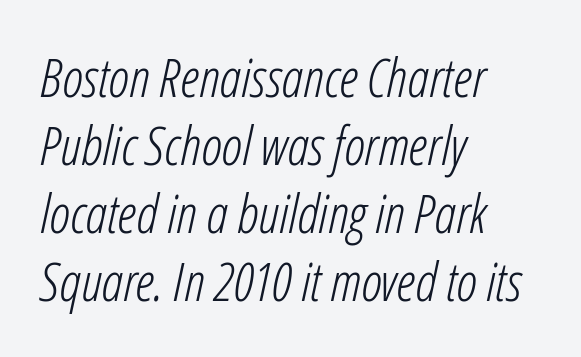
Q: Is the text bold? A: No.
Q: Is the text italic (slanted)? A: Yes, it leans right by about 12 degrees.
Q: Is the text underlined? A: No.
Q: How is the paragraph aligned? A: Left-aligned.
Q: Is the spacing between letters normal or unusually wide? A: Normal.
Q: Is the spacing between lines tight, normal or loose? A: Normal.
Q: Width (condensed, normal, or wide)? A: Condensed.
Q: Stroke contrast? A: Low.
Q: x-height? A: Medium.
Q: Monospaced? A: No.
